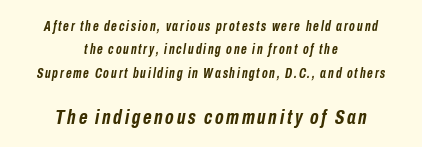
Q: Is the text bold? A: Yes.
Q: Is the text italic (slanted)? A: Yes, it leans right by about 10 degrees.
Q: Is the text underlined? A: No.
Q: How is the paragraph aligned? A: Centered.
Q: Is the spacing between lines tight, normal or loose? A: Normal.
Q: Which block of text is set in a larger size, the first (top) or the second (bottom)? A: The second (bottom) one.
